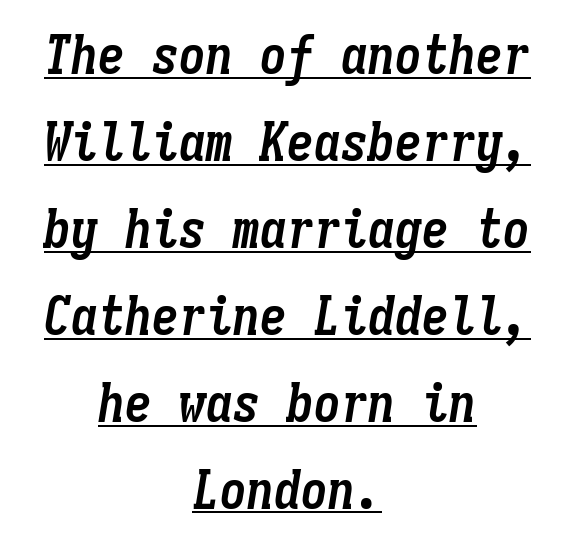
{"italic": "yes", "lean": "right", "slant_degrees": 9, "bold": "yes", "weight": "semibold", "width": "condensed", "stroke_contrast": "low", "x_height": "medium", "monospaced": "yes", "underline": "yes", "align": "center", "line_spacing": "normal", "line_spacing_ratio": 1.61, "letter_spacing": "normal", "letter_spacing_em": 0.0, "glyph_px": 54}
